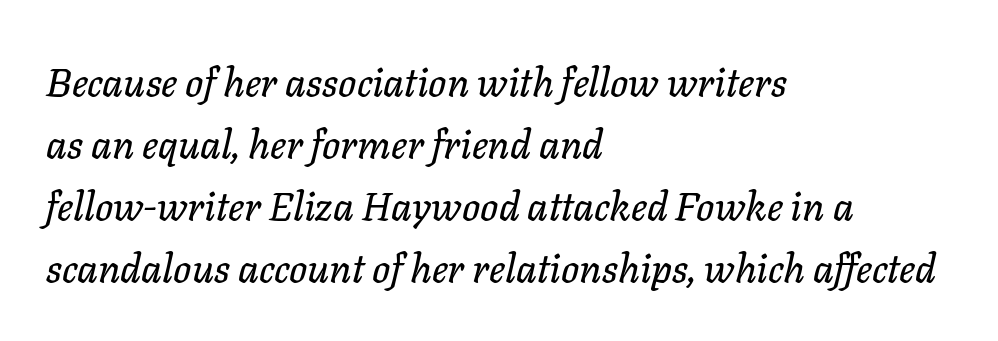
Q: Is the text italic (slanted)? A: Yes, it leans right by about 11 degrees.
Q: Is the text underlined? A: No.
Q: How is the paragraph aligned? A: Left-aligned.
Q: Is the spacing between letters normal or unusually wide? A: Normal.
Q: Is the spacing between lines tight, normal or loose? A: Normal.
Q: Width (condensed, normal, or wide)? A: Normal.
Q: Stroke contrast? A: Low.
Q: x-height? A: Medium.
Q: Monospaced? A: No.
